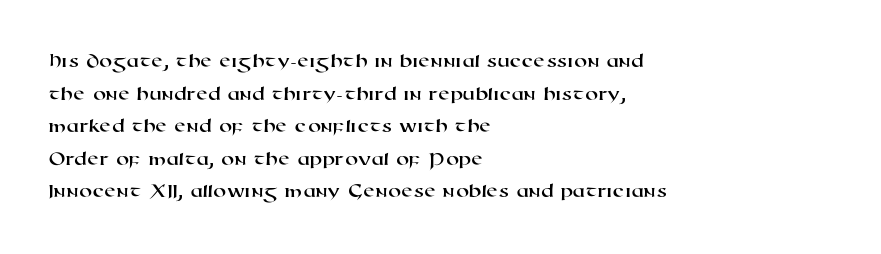
The image shows 21 px text type; set left-aligned, normal line spacing (1.55x), normal letter spacing, not underlined.
